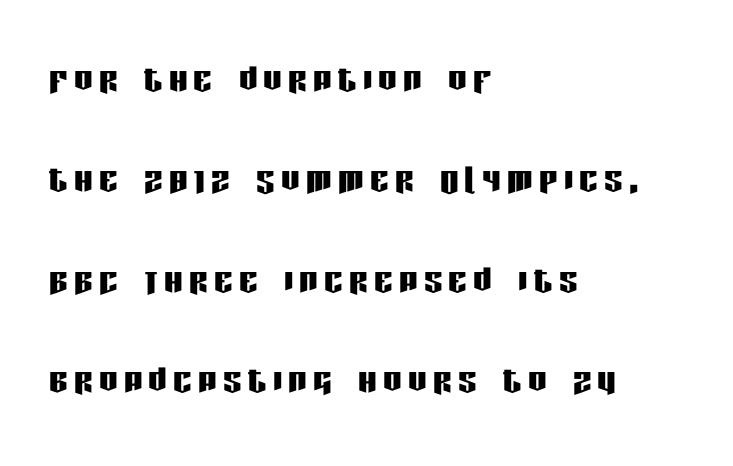
Bare-footed words on every line. This rendering employs a face without finishing strokes, i.e., a sans-serif. Vertical spacing — loose. A student would call this left alignment; a typographer would say flush left, rag right.
